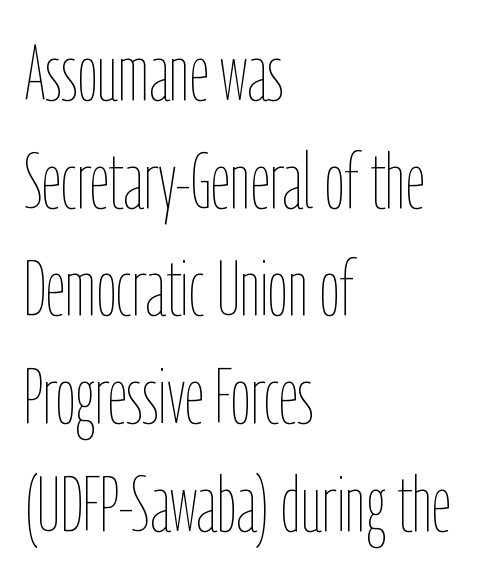
The block of text has a typical density, with ordinary space between rows. A quiet, ordinary-to-light weight characterises the typeface. The specimen omits any rule beneath the text block's lines. Every row of glyphs begins at an identical x-position on the left. This rendering leaves character spacing at its baseline value.
